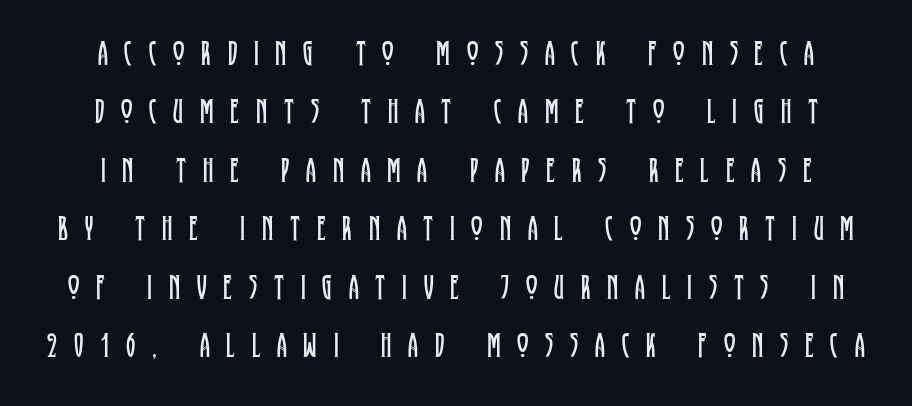
The image shows 35 px regular-weight, condensed serif type, upright; set normal line spacing (1.67x), unusually wide letter spacing (+0.48 em), not underlined; low stroke contrast and a large x-height.
